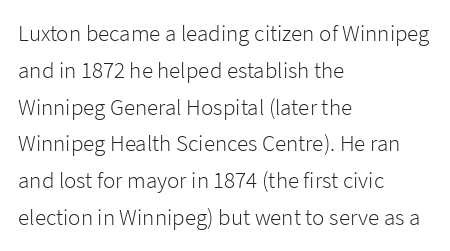
The rendering uses a moderate line-height, typical for paragraphs. The cut favours lightness, reaching ordinary text weight at its darkest. This is roman type, the default non-slanted kind. A student would call this left alignment; a typographer would say flush left, rag right. Honestly, there is no underline to notice here at all. The letterforms sit shoulder to shoulder at normal distance.
